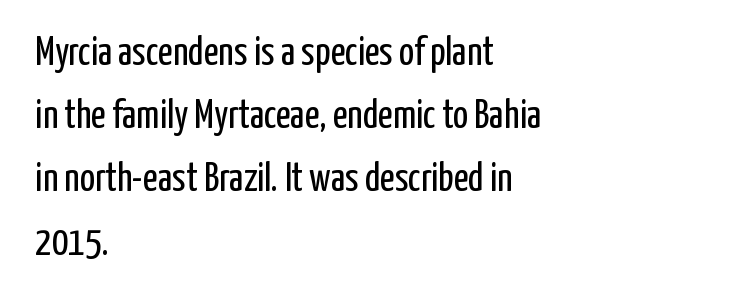
{"serif": "no", "italic": "no", "bold": "no", "weight": "regular", "width": "condensed", "stroke_contrast": "low", "x_height": "medium", "monospaced": "no", "underline": "no", "align": "left", "line_spacing": "normal", "line_spacing_ratio": 1.58, "letter_spacing": "normal", "letter_spacing_em": 0.0, "glyph_px": 40}
